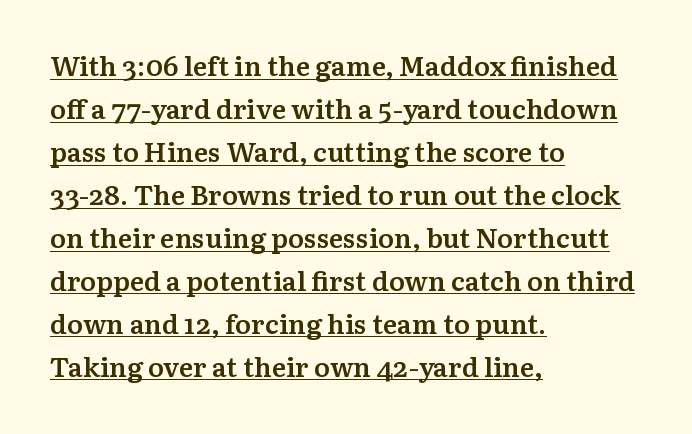
Q: Is the text bold? A: Semi-bold.
Q: Is the text italic (slanted)? A: No, it is upright.
Q: Is the text underlined? A: Yes.
Q: How is the paragraph aligned? A: Left-aligned.
Q: Is the spacing between letters normal or unusually wide? A: Normal.
Q: Is the spacing between lines tight, normal or loose? A: Normal.
